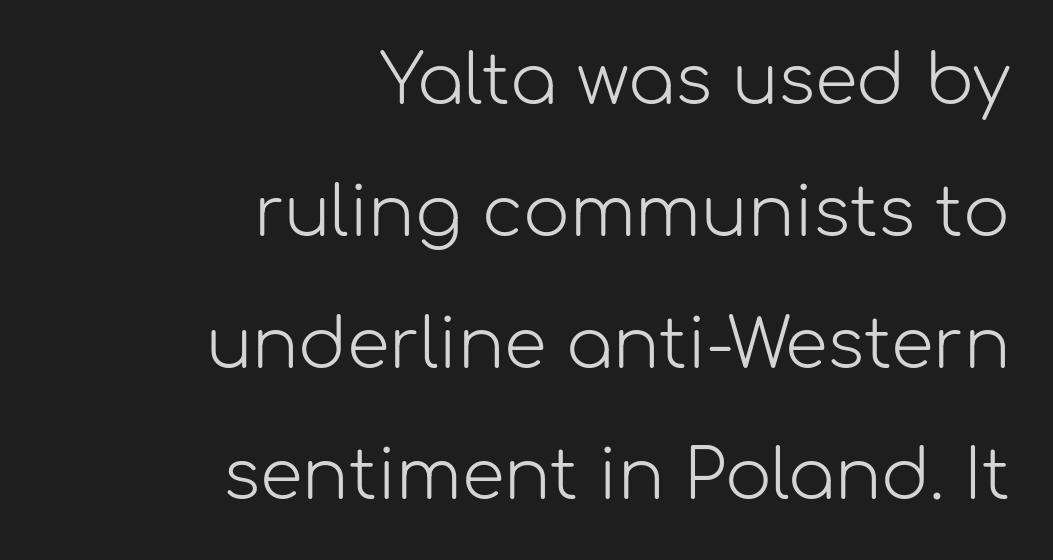
The image shows 69 px light sans-serif type, upright; set right-aligned, loose line spacing (1.91x), normal letter spacing, not underlined; low stroke contrast and a medium x-height.
